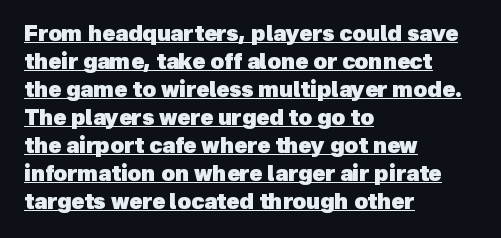
The image shows 21 px bold type; set left-aligned, normal line spacing (1.33x), normal letter spacing, underlined.
